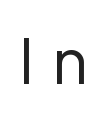
The image shows 62 px regular-weight sans-serif type, upright; set unusually wide letter spacing (+0.27 em), not underlined; low stroke contrast and a medium x-height.
